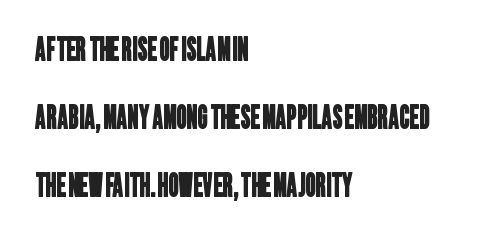
{"serif": "no", "width": "condensed", "stroke_contrast": "low", "x_height": "large", "monospaced": "no", "underline": "no", "align": "left", "line_spacing": "loose", "line_spacing_ratio": 2.12, "letter_spacing": "normal", "letter_spacing_em": 0.0, "glyph_px": 32}
